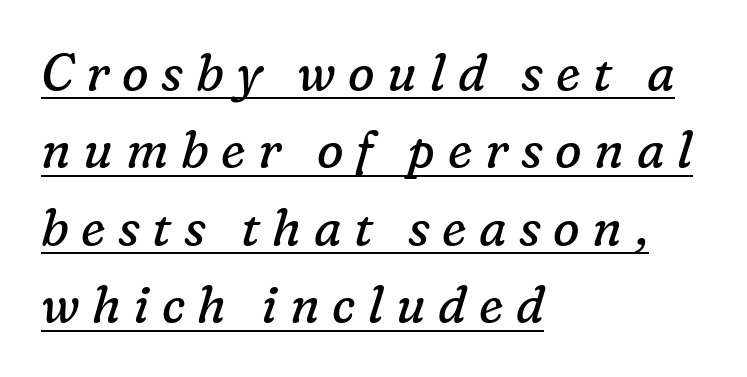
The image shows 50 px regular-weight serif type, italic (leaning right); set left-aligned, normal line spacing (1.55x), unusually wide letter spacing (+0.25 em), underlined; low stroke contrast and a medium x-height.
